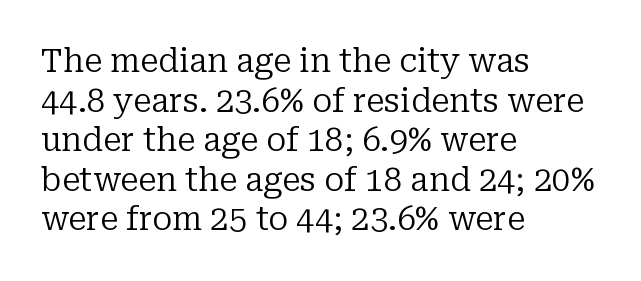
The image shows 33 px regular-weight serif type, upright; set left-aligned, line spacing 1.2x, normal letter spacing, not underlined; low stroke contrast and a medium x-height.
